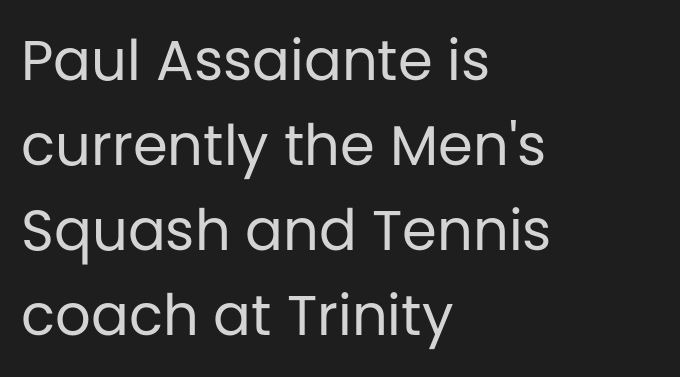
{"serif": "no", "italic": "no", "bold": "no", "weight": "regular", "width": "normal", "stroke_contrast": "low", "x_height": "large", "monospaced": "no", "underline": "no", "align": "left", "line_spacing": "normal", "line_spacing_ratio": 1.52, "letter_spacing": "normal", "letter_spacing_em": 0.0, "glyph_px": 56}
